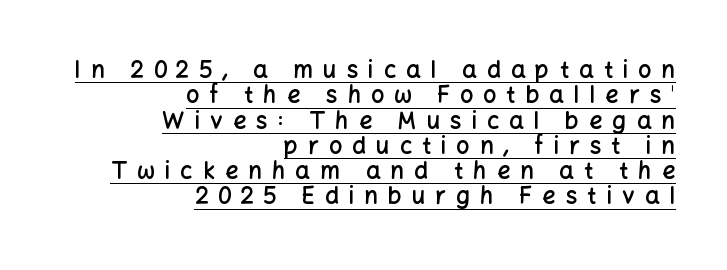
Q: Is the text bold? A: Semi-bold.
Q: Is the text italic (slanted)? A: No, it is upright.
Q: Is the text underlined? A: Yes.
Q: How is the paragraph aligned? A: Right-aligned.
Q: Is the spacing between letters normal or unusually wide? A: Unusually wide.
Q: Is the spacing between lines tight, normal or loose? A: Tight.
